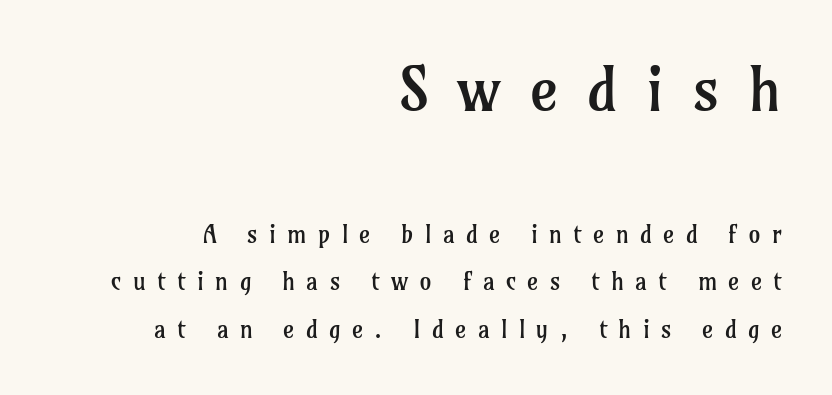
Q: Is the text bold? A: No.
Q: Is the text italic (slanted)? A: No, it is upright.
Q: Is the typeface a serif or a sans-serif typeface? A: Serif.
Q: Is the text underlined? A: No.
Q: How is the paragraph aligned? A: Right-aligned.
Q: Is the spacing between letters normal or unusually wide? A: Unusually wide.
Q: Is the spacing between lines tight, normal or loose? A: Loose.
Q: Which block of text is set in a larger size, the first (top) or the second (bottom)? A: The first (top) one.
Q: Width (condensed, normal, or wide)? A: Normal.
Q: Stroke contrast? A: Low.
Q: x-height? A: Medium.
Q: Monospaced? A: No.
